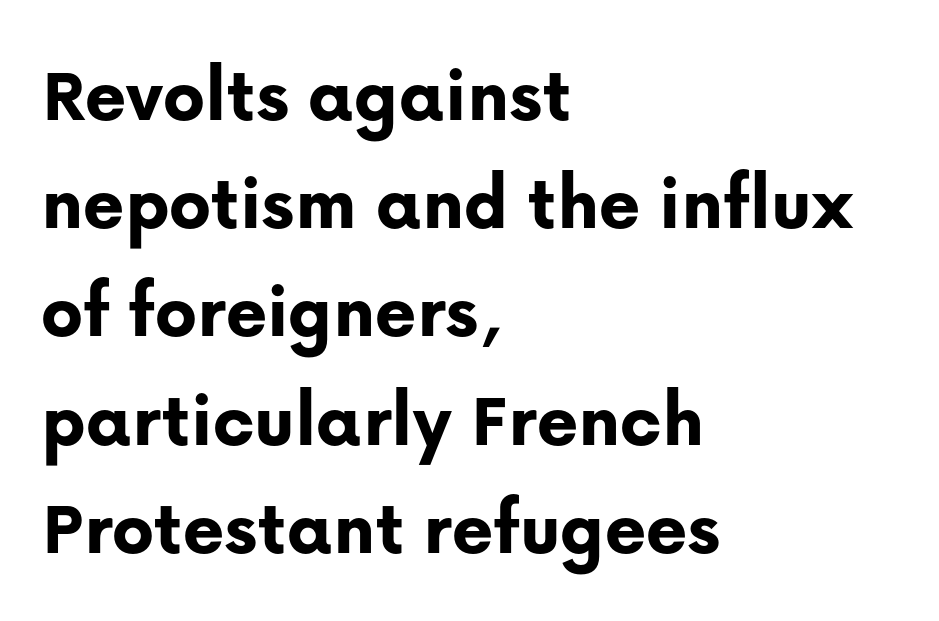
Q: Is the text bold? A: Yes.
Q: Is the text italic (slanted)? A: No, it is upright.
Q: Is the typeface a serif or a sans-serif typeface? A: Sans-serif.
Q: Is the text underlined? A: No.
Q: How is the paragraph aligned? A: Left-aligned.
Q: Is the spacing between letters normal or unusually wide? A: Normal.
Q: Is the spacing between lines tight, normal or loose? A: Normal.
Q: Width (condensed, normal, or wide)? A: Normal.
Q: Stroke contrast? A: Low.
Q: x-height? A: Medium.
Q: Monospaced? A: No.
